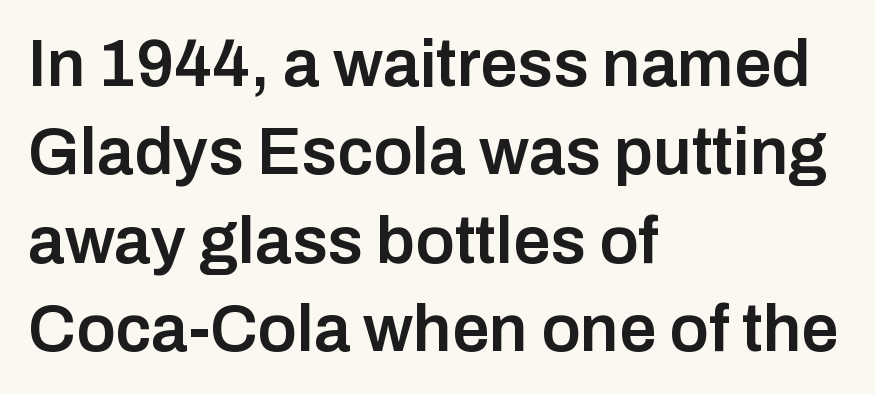
Q: Is the text bold? A: Semi-bold.
Q: Is the text italic (slanted)? A: No, it is upright.
Q: Is the typeface a serif or a sans-serif typeface? A: Sans-serif.
Q: Is the text underlined? A: No.
Q: How is the paragraph aligned? A: Left-aligned.
Q: Is the spacing between letters normal or unusually wide? A: Normal.
Q: Is the spacing between lines tight, normal or loose? A: Normal.
Q: Width (condensed, normal, or wide)? A: Normal.
Q: Stroke contrast? A: Low.
Q: x-height? A: Medium.
Q: Monospaced? A: No.
